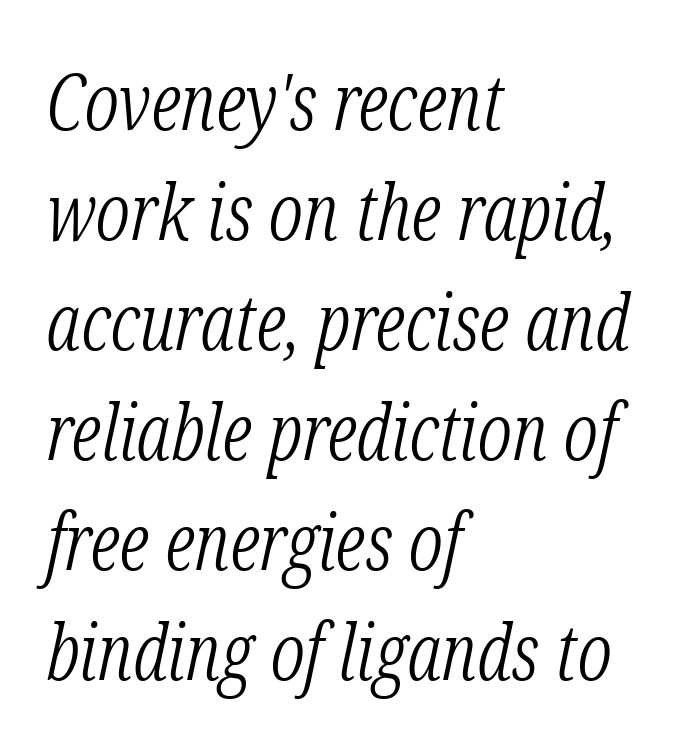
The image shows 78 px light, condensed serif type, italic (leaning right); set left-aligned, normal line spacing (1.41x), normal letter spacing, not underlined; low stroke contrast and a medium x-height.
